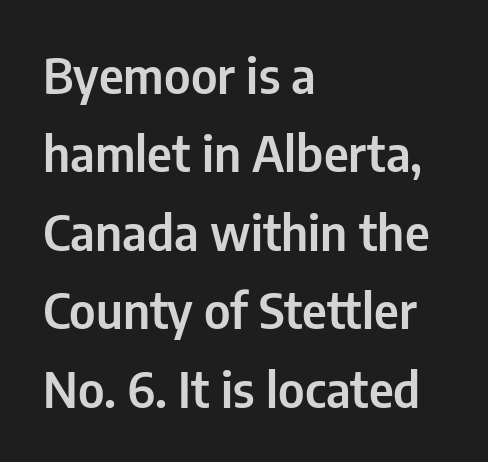
Q: Is the text italic (slanted)? A: No, it is upright.
Q: Is the typeface a serif or a sans-serif typeface? A: Sans-serif.
Q: Is the text underlined? A: No.
Q: How is the paragraph aligned? A: Left-aligned.
Q: Is the spacing between letters normal or unusually wide? A: Normal.
Q: Is the spacing between lines tight, normal or loose? A: Normal.
Q: Width (condensed, normal, or wide)? A: Condensed.
Q: Stroke contrast? A: Low.
Q: x-height? A: Medium.
Q: Monospaced? A: No.
